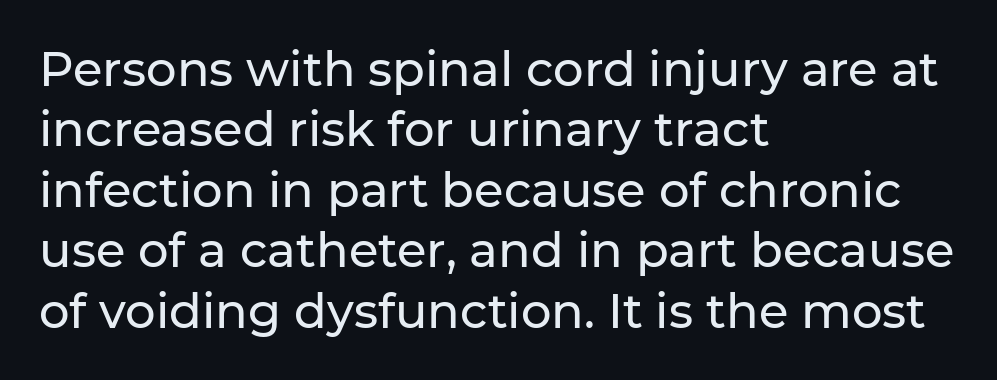
{"serif": "no", "italic": "no", "width": "normal", "stroke_contrast": "low", "x_height": "medium", "monospaced": "no", "underline": "no", "align": "left", "line_spacing": "normal", "line_spacing_ratio": 1.26, "letter_spacing": "normal", "letter_spacing_em": 0.0, "glyph_px": 48}
